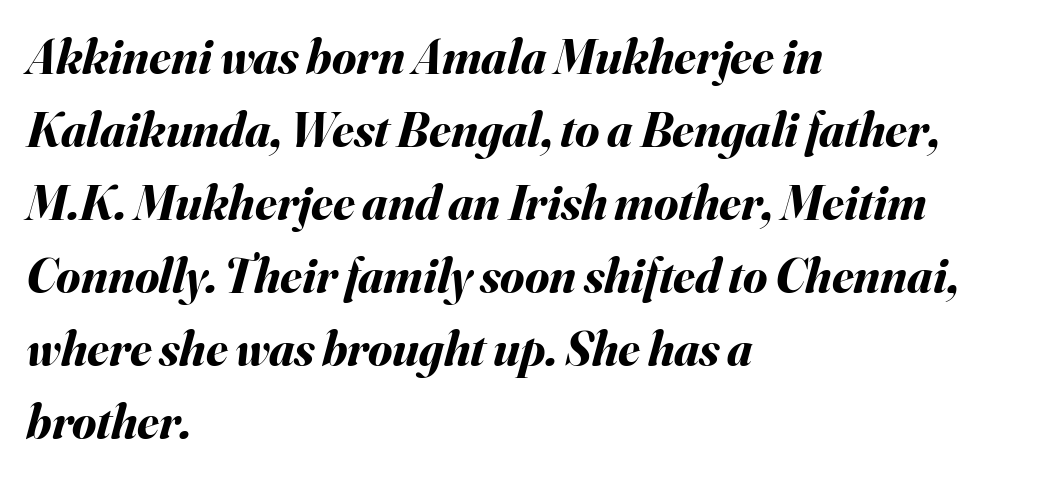
{"italic": "yes", "lean": "right", "slant_degrees": 16, "bold": "yes", "weight": "bold", "width": "normal", "stroke_contrast": "medium", "x_height": "small", "monospaced": "no", "underline": "no", "align": "left", "line_spacing": "normal", "line_spacing_ratio": 1.49, "letter_spacing": "normal", "letter_spacing_em": 0.0, "glyph_px": 49}
